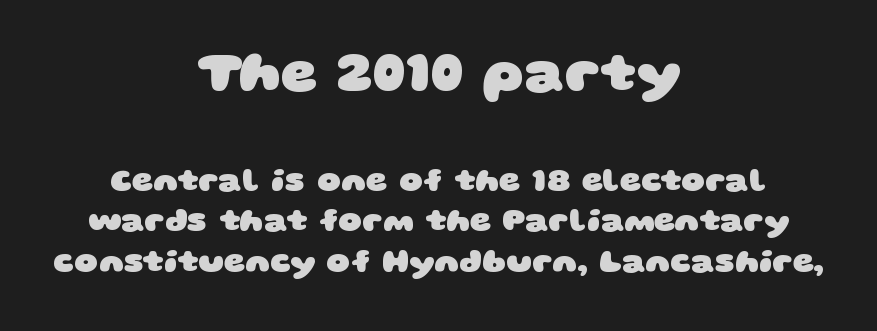
Q: Is the text bold? A: Yes.
Q: Is the typeface a serif or a sans-serif typeface? A: Sans-serif.
Q: Is the text underlined? A: No.
Q: How is the paragraph aligned? A: Centered.
Q: Is the spacing between letters normal or unusually wide? A: Normal.
Q: Which block of text is set in a larger size, the first (top) or the second (bottom)? A: The first (top) one.
Q: Width (condensed, normal, or wide)? A: Wide.
Q: Stroke contrast? A: Low.
Q: x-height? A: Large.
Q: Monospaced? A: No.
